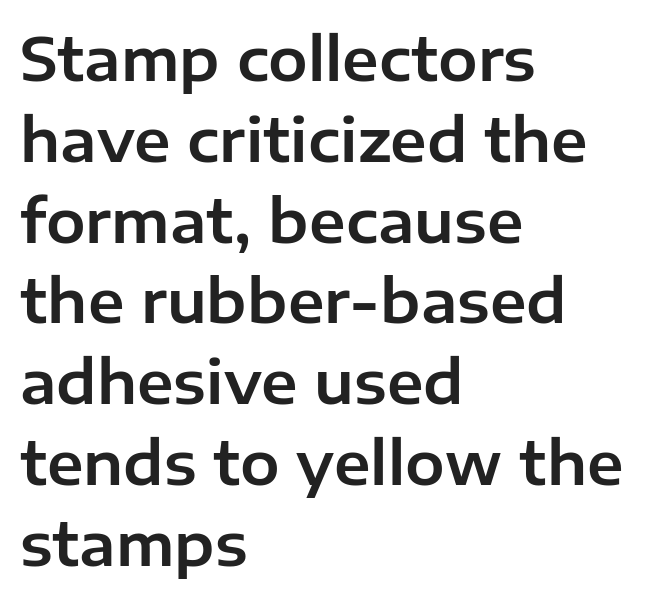
{"serif": "no", "italic": "no", "width": "normal", "stroke_contrast": "low", "x_height": "medium", "monospaced": "no", "underline": "no", "align": "left", "line_spacing": "normal", "line_spacing_ratio": 1.37, "letter_spacing": "normal", "letter_spacing_em": 0.0, "glyph_px": 59}
